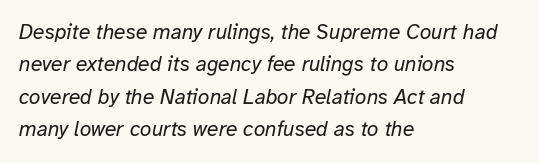
The strokes are not fattened; the text isn't bold. Only glyphs here, with clear space below each row. The passage shown leans; its letterforms are oblique. The lines in this sample share a left origin and differ only in where they stop. A typesetter would call this zero additional tracking.
